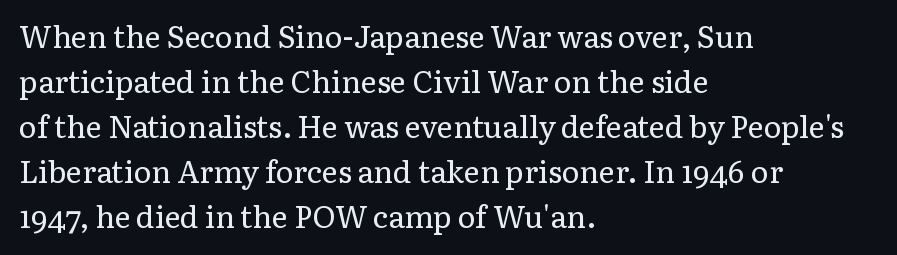
{"serif": "yes", "italic": "no", "bold": "no", "weight": "regular", "width": "normal", "stroke_contrast": "low", "x_height": "medium", "monospaced": "no", "underline": "no", "align": "left", "line_spacing": "normal", "line_spacing_ratio": 1.5, "letter_spacing": "normal", "letter_spacing_em": 0.0, "glyph_px": 30}
